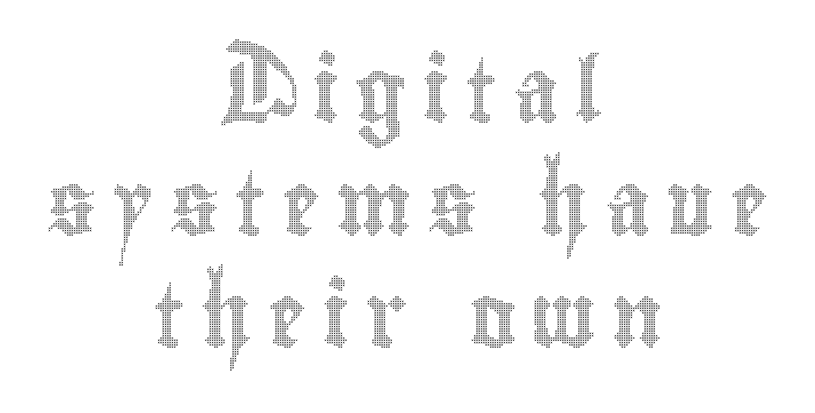
The paragraph has two soft edges and a firm central axis. Honestly, the letter spacing is so wide it's the main thing you notice. Style check: upright. You could not count columns in this text — the font is proportionally spaced.
